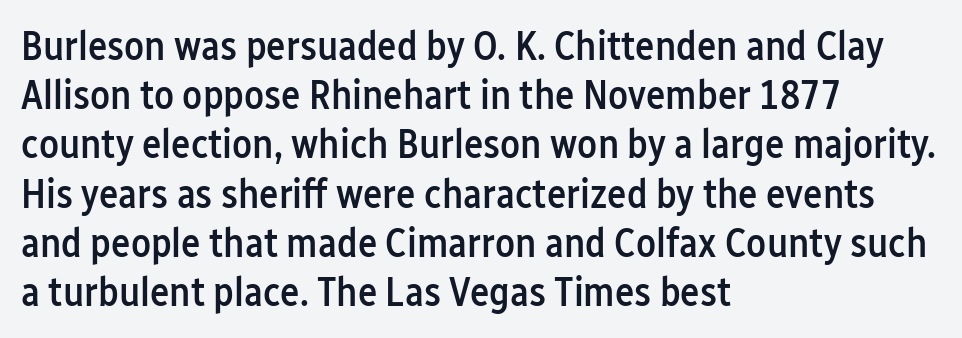
Q: Is the text bold? A: Semi-bold.
Q: Is the text italic (slanted)? A: No, it is upright.
Q: Is the typeface a serif or a sans-serif typeface? A: Sans-serif.
Q: Is the text underlined? A: No.
Q: How is the paragraph aligned? A: Left-aligned.
Q: Is the spacing between letters normal or unusually wide? A: Normal.
Q: Width (condensed, normal, or wide)? A: Condensed.
Q: Stroke contrast? A: Low.
Q: x-height? A: Medium.
Q: Monospaced? A: No.
